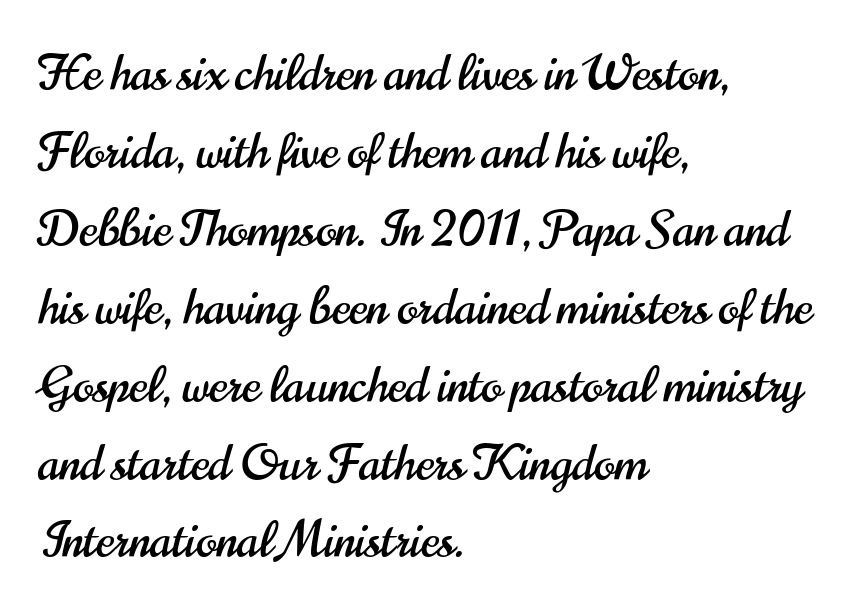
Note: no serifs on the glyphs. Quick note: interline space is typical. The baseline area is clear.
